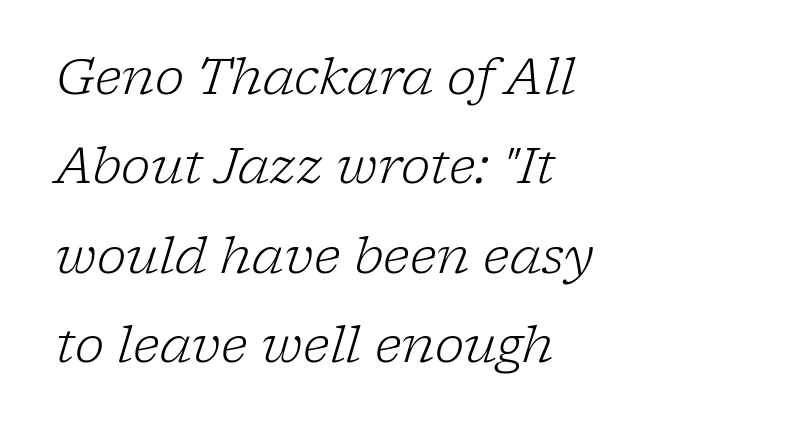
The image shows 50 px light serif type, italic (leaning right); set left-aligned, line spacing 1.79x, normal letter spacing, not underlined; low stroke contrast and a medium x-height.
